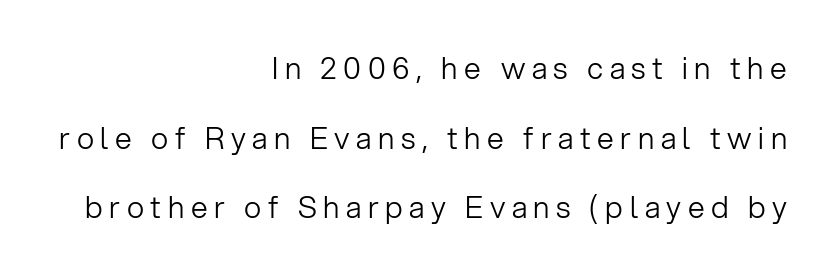
The image shows 30 px light sans-serif type, upright; set right-aligned, loose line spacing (2.32x), unusually wide letter spacing (+0.22 em), not underlined; low stroke contrast and a medium x-height.
